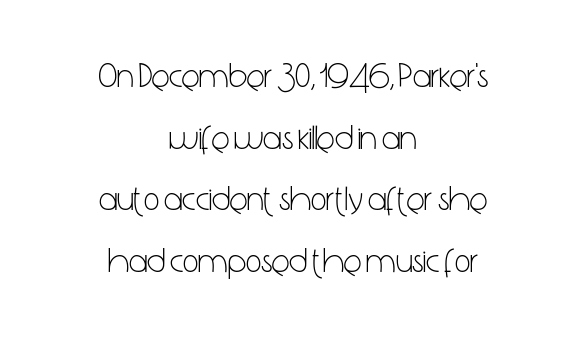
This is roman type, the default non-slanted kind. Between one letter and the next there's only the usual sliver of space. Is this a fixed-width face? No — the glyphs have proportional, varying widths. Teacher's note: observe the equal gaps on both sides — that is centered alignment. Compared with a typical body face, this is equally light or lighter still.
